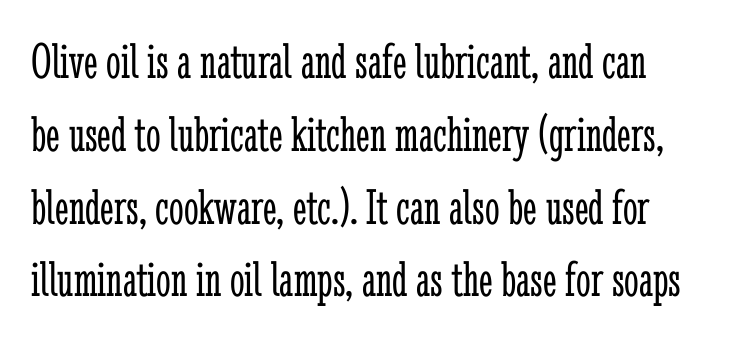
Q: Is the text bold? A: No.
Q: Is the text italic (slanted)? A: No, it is upright.
Q: Is the typeface a serif or a sans-serif typeface? A: Serif.
Q: Is the text underlined? A: No.
Q: How is the paragraph aligned? A: Left-aligned.
Q: Is the spacing between letters normal or unusually wide? A: Normal.
Q: Is the spacing between lines tight, normal or loose? A: Normal.
Q: Width (condensed, normal, or wide)? A: Condensed.
Q: Stroke contrast? A: Low.
Q: x-height? A: Medium.
Q: Monospaced? A: No.
